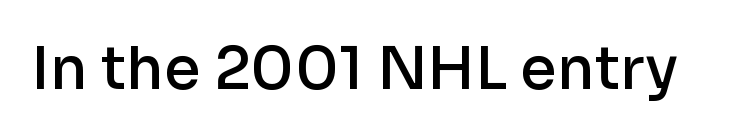
{"serif": "no", "italic": "no", "bold": "semi", "weight": "semibold", "width": "normal", "stroke_contrast": "low", "x_height": "medium", "monospaced": "no", "underline": "no", "letter_spacing": "normal", "letter_spacing_em": 0.0, "glyph_px": 59}
